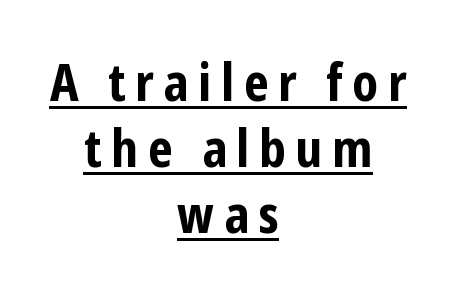
{"serif": "no", "italic": "no", "bold": "yes", "weight": "bold", "width": "condensed", "stroke_contrast": "low", "x_height": "medium", "monospaced": "no", "underline": "yes", "align": "center", "line_spacing": "normal", "line_spacing_ratio": 1.29, "glyph_px": 51}
